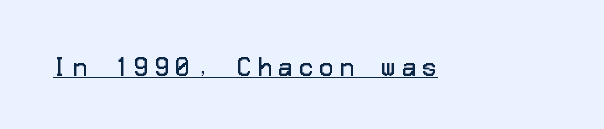
Q: Is the text bold? A: No.
Q: Is the text italic (slanted)? A: No, it is upright.
Q: Is the text underlined? A: Yes.
Q: Is the spacing between letters normal or unusually wide? A: Unusually wide.
